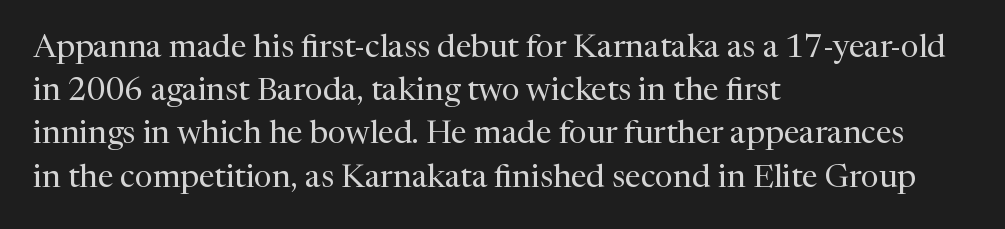
{"serif": "yes", "italic": "no", "bold": "no", "weight": "regular", "width": "normal", "stroke_contrast": "medium", "x_height": "medium", "monospaced": "no", "underline": "no", "align": "left", "line_spacing": "normal", "line_spacing_ratio": 1.35, "letter_spacing": "normal", "letter_spacing_em": 0.0, "glyph_px": 32}
